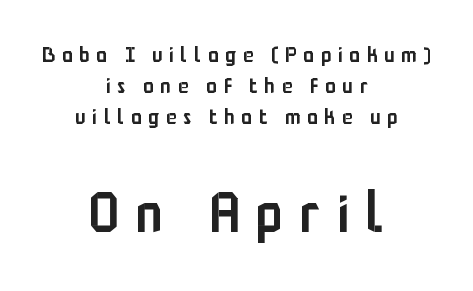
The image shows 56 px semibold, condensed sans-serif type, upright; set centered, normal line spacing (1.42x), unusually wide letter spacing (+0.3 em), not underlined; the second (bottom) block is 2.55x larger; low stroke contrast and a medium x-height.
